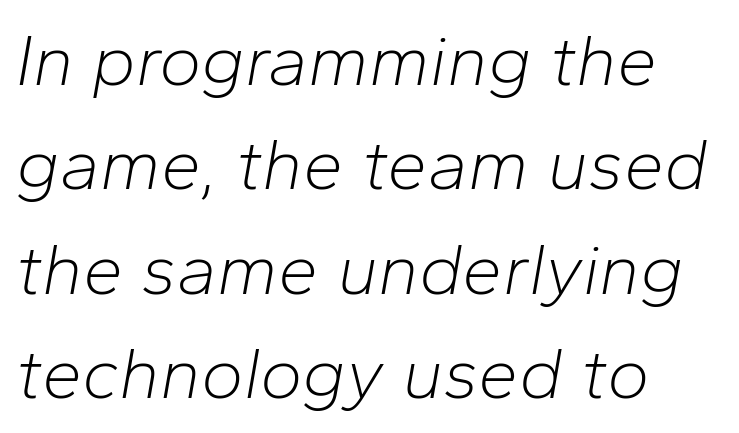
Q: Is the text bold? A: No.
Q: Is the text italic (slanted)? A: Yes, it leans right by about 10 degrees.
Q: Is the text underlined? A: No.
Q: How is the paragraph aligned? A: Left-aligned.
Q: Is the spacing between letters normal or unusually wide? A: Normal.
Q: Is the spacing between lines tight, normal or loose? A: Normal.
Q: Width (condensed, normal, or wide)? A: Normal.
Q: Stroke contrast? A: Low.
Q: x-height? A: Medium.
Q: Monospaced? A: No.
